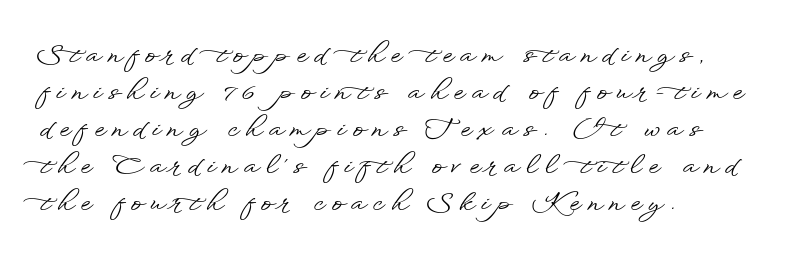
Q: Is the text italic (slanted)? A: Yes.
Q: Is the text underlined? A: No.
Q: How is the paragraph aligned? A: Left-aligned.
Q: Is the spacing between letters normal or unusually wide? A: Unusually wide.
Q: Is the spacing between lines tight, normal or loose? A: Normal.
